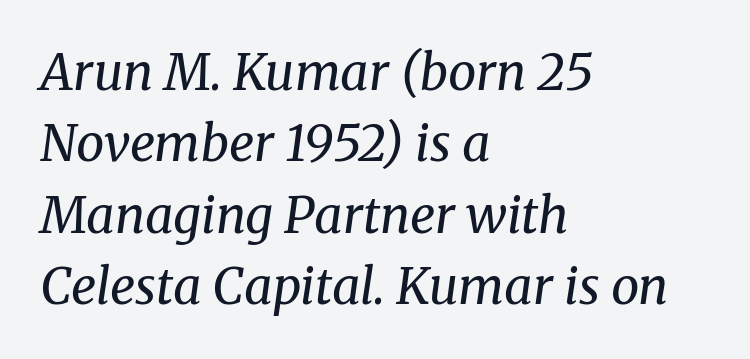
Q: Is the text bold? A: No.
Q: Is the text italic (slanted)? A: Yes, it leans right by about 8 degrees.
Q: Is the typeface a serif or a sans-serif typeface? A: Serif.
Q: Is the text underlined? A: No.
Q: How is the paragraph aligned? A: Left-aligned.
Q: Is the spacing between letters normal or unusually wide? A: Normal.
Q: Is the spacing between lines tight, normal or loose? A: Normal.
Q: Width (condensed, normal, or wide)? A: Normal.
Q: Stroke contrast? A: Medium.
Q: x-height? A: Medium.
Q: Monospaced? A: No.
